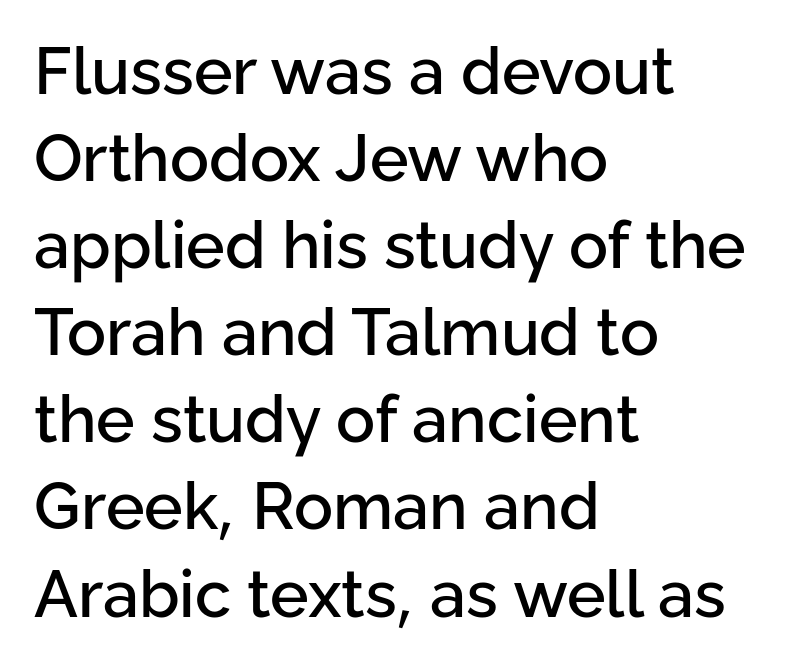
It's the straight-up-and-down kind of type. The text was rendered using a sans face with plain stroke endings. The ragged edge is on the right, which tells us the setting is flush left. Check the space under the baseline: it is left empty. Inter-character spacing is left at the font's built-in metrics.
